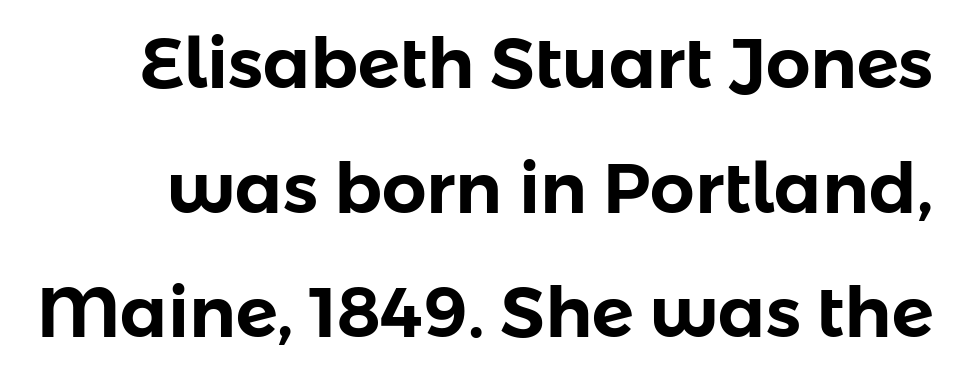
Q: Is the text italic (slanted)? A: No, it is upright.
Q: Is the typeface a serif or a sans-serif typeface? A: Sans-serif.
Q: Is the text underlined? A: No.
Q: Is the spacing between letters normal or unusually wide? A: Normal.
Q: Width (condensed, normal, or wide)? A: Normal.
Q: Stroke contrast? A: Low.
Q: x-height? A: Medium.
Q: Monospaced? A: No.
